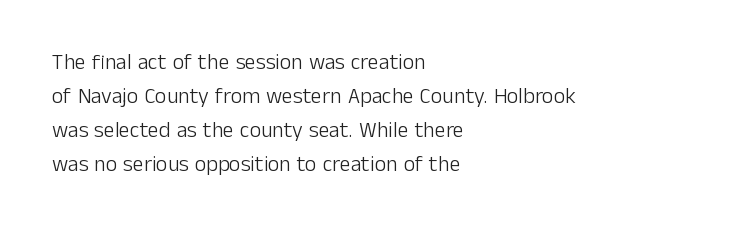
Q: Is the text bold? A: No.
Q: Is the text italic (slanted)? A: No, it is upright.
Q: Is the text underlined? A: No.
Q: How is the paragraph aligned? A: Left-aligned.
Q: Is the spacing between letters normal or unusually wide? A: Normal.
Q: Is the spacing between lines tight, normal or loose? A: Normal.
